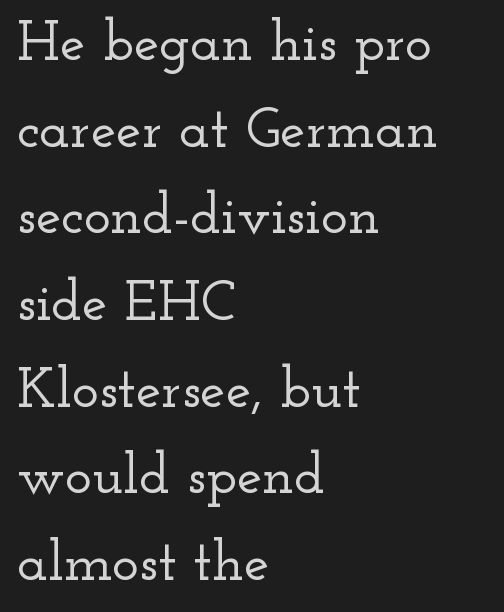
Q: Is the text italic (slanted)? A: No, it is upright.
Q: Is the typeface a serif or a sans-serif typeface? A: Serif.
Q: Is the text underlined? A: No.
Q: How is the paragraph aligned? A: Left-aligned.
Q: Is the spacing between letters normal or unusually wide? A: Normal.
Q: Is the spacing between lines tight, normal or loose? A: Normal.
Q: Width (condensed, normal, or wide)? A: Wide.
Q: Stroke contrast? A: Low.
Q: x-height? A: Small.
Q: Monospaced? A: No.
